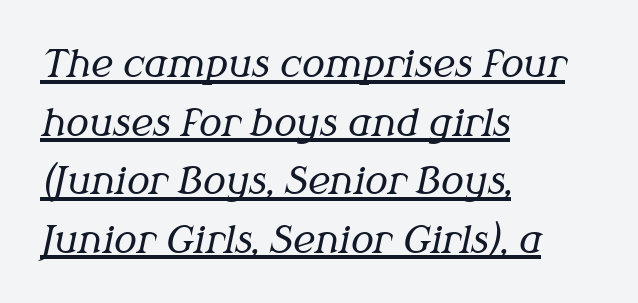
Q: Is the text bold? A: No.
Q: Is the text italic (slanted)? A: Yes, it leans right by about 12 degrees.
Q: Is the typeface a serif or a sans-serif typeface? A: Serif.
Q: Is the text underlined? A: Yes.
Q: How is the paragraph aligned? A: Left-aligned.
Q: Is the spacing between letters normal or unusually wide? A: Normal.
Q: Is the spacing between lines tight, normal or loose? A: Normal.
Q: Width (condensed, normal, or wide)? A: Normal.
Q: Stroke contrast? A: Medium.
Q: x-height? A: Medium.
Q: Monospaced? A: No.
